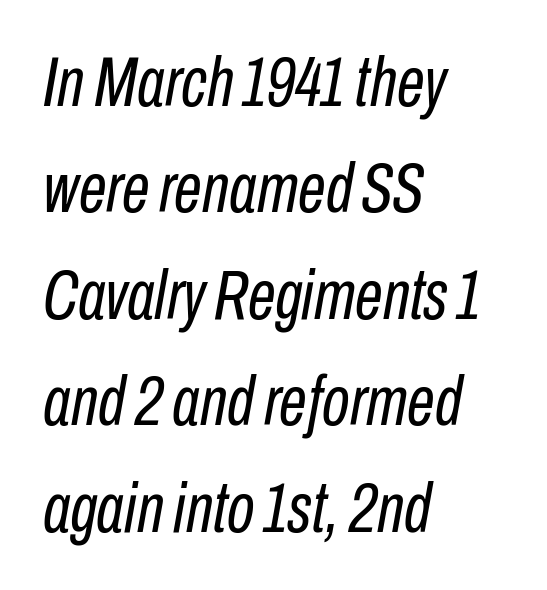
The face used here has a pronounced slope to its letters. The compositor pushed each line to the left boundary. A clean baseline with only descenders dipping below it. Regular leading. Each stroke keeps to a modest, everyday thickness or less.
